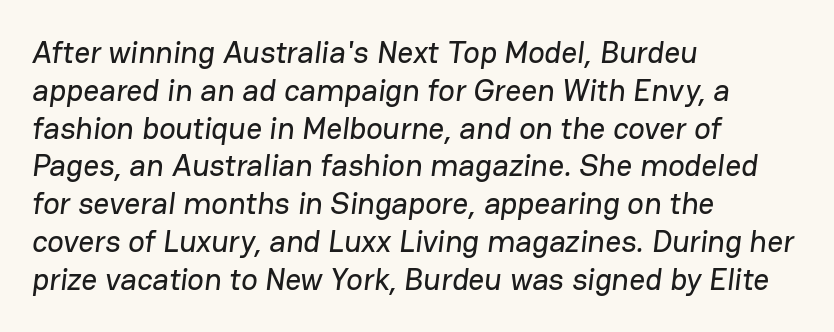
The image shows 31 px sans-serif type; set left-aligned, line spacing 1.22x, normal letter spacing, not underlined; low stroke contrast and a medium x-height.
